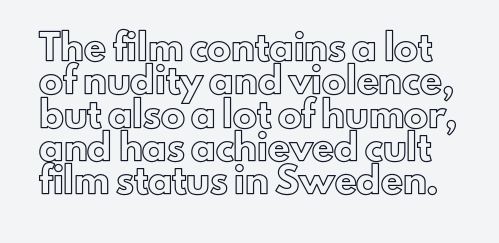
Q: Is the text italic (slanted)? A: No, it is upright.
Q: Is the text underlined? A: No.
Q: Is the spacing between letters normal or unusually wide? A: Normal.
Q: Is the spacing between lines tight, normal or loose? A: Normal.
